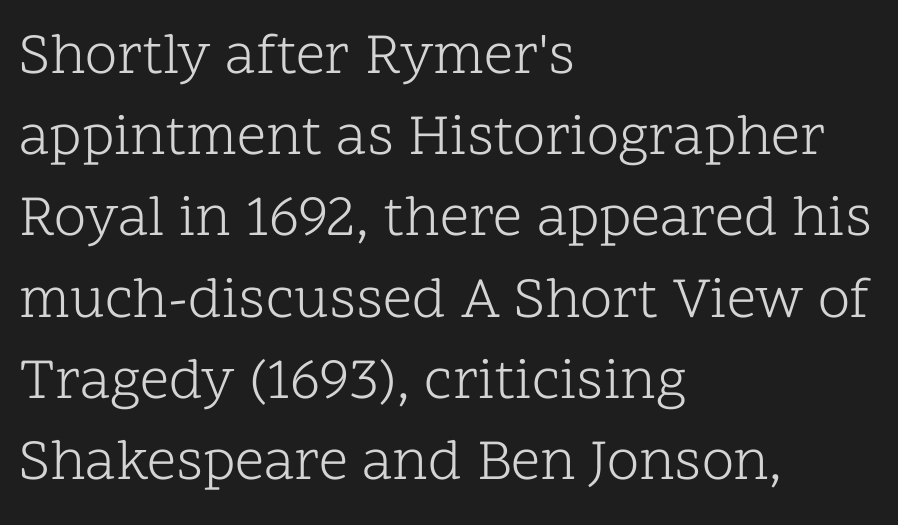
{"serif": "yes", "italic": "no", "bold": "no", "weight": "light", "width": "normal", "stroke_contrast": "low", "x_height": "medium", "monospaced": "no", "underline": "no", "align": "left", "line_spacing": "normal", "line_spacing_ratio": 1.4, "letter_spacing": "normal", "letter_spacing_em": 0.0, "glyph_px": 58}
